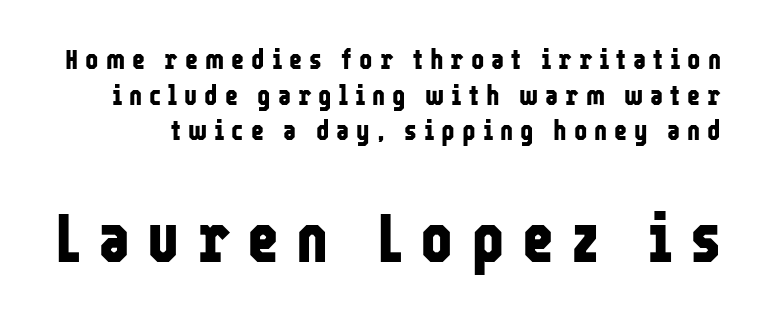
The image shows 69 px bold, condensed sans-serif type, upright; set normal line spacing (1.27x), unusually wide letter spacing (+0.25 em), not underlined; the second (bottom) block is 2.46x larger; low stroke contrast and a medium x-height.
